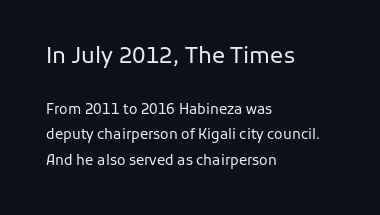
Q: Is the text bold? A: No.
Q: Is the text italic (slanted)? A: No, it is upright.
Q: Is the text underlined? A: No.
Q: How is the paragraph aligned? A: Left-aligned.
Q: Is the spacing between letters normal or unusually wide? A: Normal.
Q: Which block of text is set in a larger size, the first (top) or the second (bottom)? A: The first (top) one.
